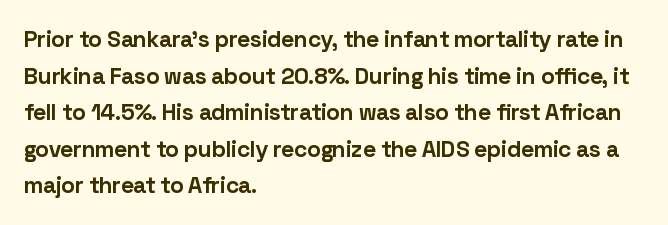
The image shows 23 px bold type, upright; set left-aligned, normal line spacing (1.59x), normal letter spacing, not underlined.
